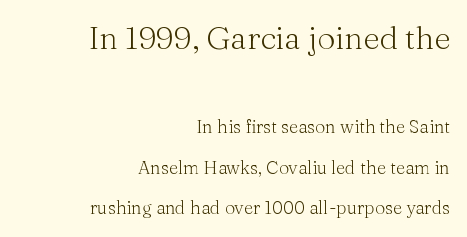
Counters stay open thanks to moderate or lighter strokes. Characters remain perfectly vertical along every line. The upper block of text is set noticeably larger than the block beneath it. The tracking reads as untouched default to a designer's eye. Spacing verdict: proportional, widths tailored to each character.
